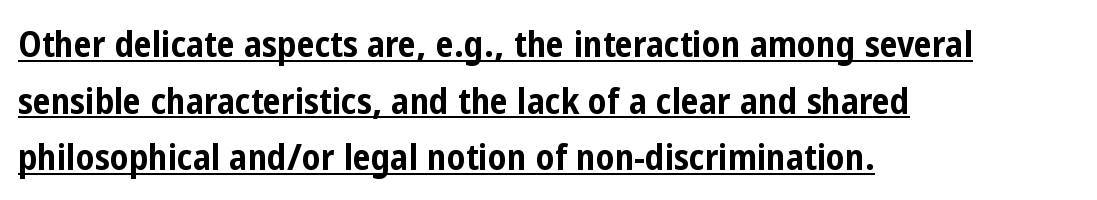
Q: Is the text bold? A: Yes.
Q: Is the text italic (slanted)? A: No, it is upright.
Q: Is the typeface a serif or a sans-serif typeface? A: Sans-serif.
Q: Is the text underlined? A: Yes.
Q: How is the paragraph aligned? A: Left-aligned.
Q: Is the spacing between letters normal or unusually wide? A: Normal.
Q: Is the spacing between lines tight, normal or loose? A: Normal.
Q: Width (condensed, normal, or wide)? A: Condensed.
Q: Stroke contrast? A: Low.
Q: x-height? A: Medium.
Q: Monospaced? A: No.
